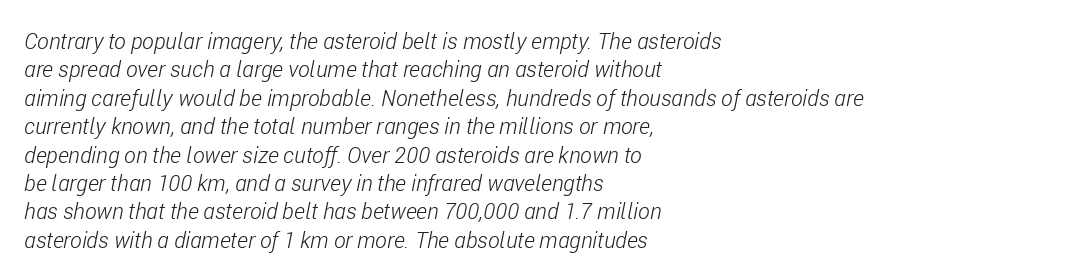
No letter is thick-stroked: the sample isn't bold. Would a proofreader flag this as italicized? Yes. Notice how the passage keeps a crisp vertical edge on the left only. The zone under the glyphs is completely vacant. The passage shown has conventional tracking throughout.
